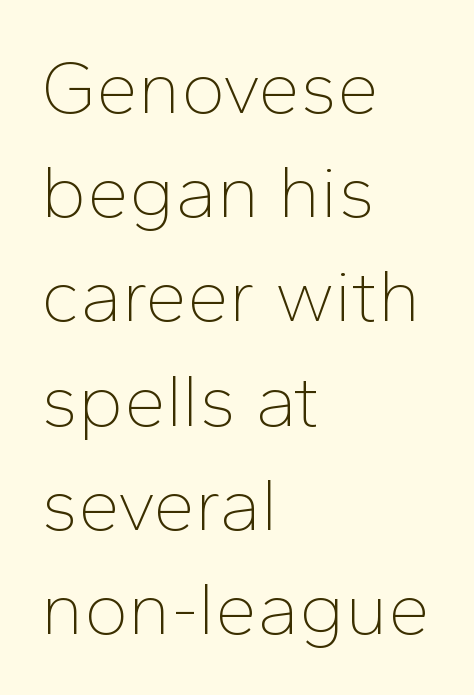
A roman cut, with each character standing at attention. Ink coverage per letter is moderate at most. Note the varied advance widths — an 'i' is clearly narrower than an 'm'. The leading is moderate, giving the passage an even texture. Rule under the text: the space is simply empty. Letter spacing: default.
